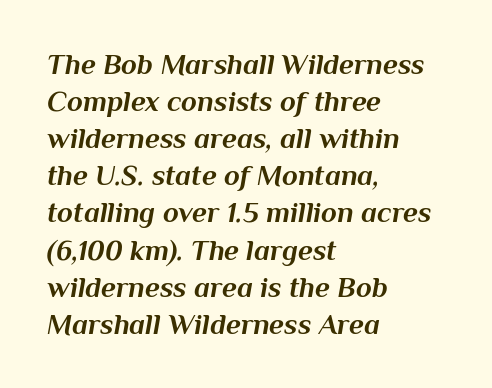
Beneath every word, the page is bare. Typesetter's note: full bold, strokes at maximum text heaviness. Each line starts at the same left margin while the right side varies. Proportional: the letters do not fall into vertical columns. Leading: standard. Does the lettering tilt? It does — this is italic.
